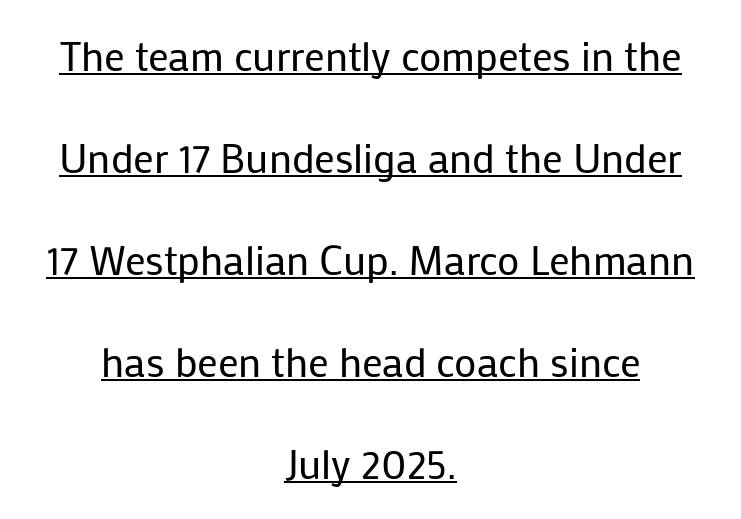
The image shows 41 px regular-weight sans-serif type, upright; set centered, loose line spacing (2.49x), normal letter spacing, underlined; low stroke contrast and a medium x-height.
